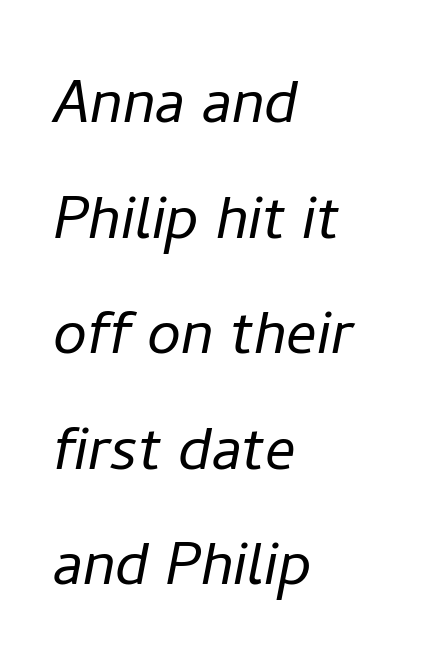
{"italic": "yes", "lean": "right", "slant_degrees": 11, "bold": "no", "weight": "light", "width": "normal", "stroke_contrast": "low", "x_height": "medium", "monospaced": "no", "underline": "no", "align": "left", "line_spacing": "normal", "line_spacing_ratio": 1.52, "letter_spacing": "normal", "letter_spacing_em": 0.0, "glyph_px": 76}
